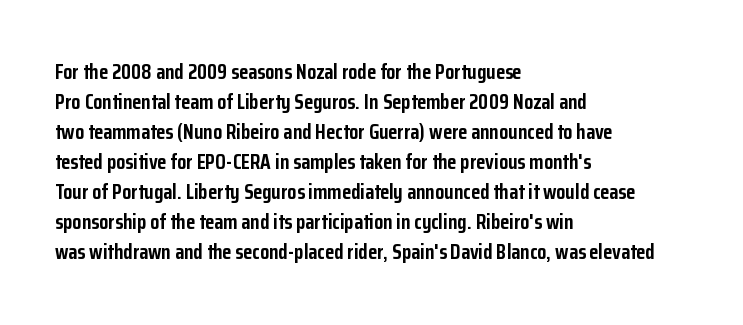
{"italic": "no", "bold": "yes", "underline": "no", "align": "left", "line_spacing": "normal", "line_spacing_ratio": 1.43, "letter_spacing": "normal", "letter_spacing_em": 0.0, "glyph_px": 21}
